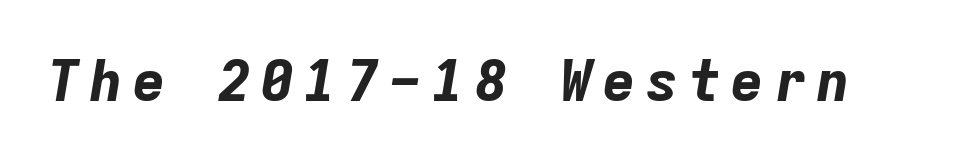
Would a proofreader flag this as italicized? Yes. Stroke thickness is high; the sample reads as a true bold. Descenders are the only things crossing below the line. These lines are rendered in a fixed-pitch font.
